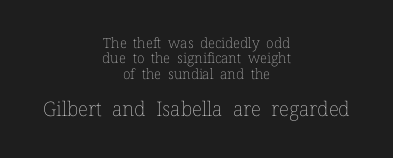
The face used here is rendered with its standard letterfit. Visually, the bottom section dominates because its glyphs are scaled up. Teacher's note: observe the equal gaps on both sides — that is centered alignment. The passage shown is not underscored anywhere.
